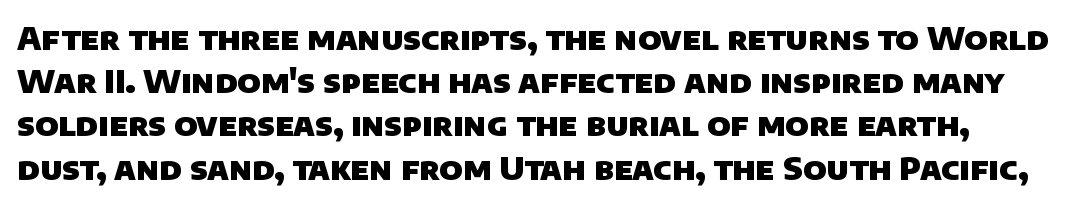
This rendering employs a face without finishing strokes, i.e., a sans-serif. The horizontal fit of the characters is conventional and even. No word sits above an underline. Do the characters align in a grid? No, the font is proportional. Strong, thick strokes mark this as bold type. Leading: standard.
